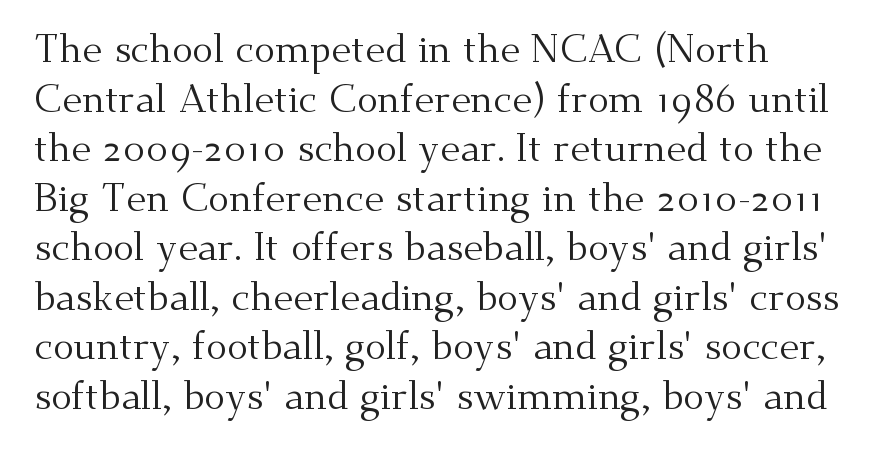
{"serif": "yes", "italic": "no", "bold": "no", "weight": "regular", "width": "normal", "stroke_contrast": "medium", "x_height": "small", "monospaced": "no", "underline": "no", "align": "left", "line_spacing": "normal", "line_spacing_ratio": 1.27, "letter_spacing": "normal", "letter_spacing_em": 0.0, "glyph_px": 39}
